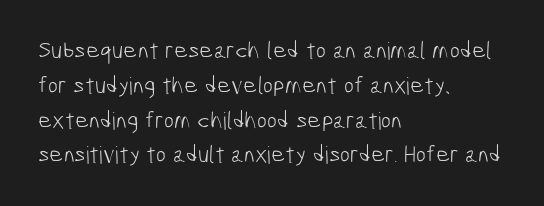
{"bold": "no", "underline": "no", "align": "left", "line_spacing": "normal", "line_spacing_ratio": 1.45, "letter_spacing": "normal", "letter_spacing_em": 0.0, "glyph_px": 24}
